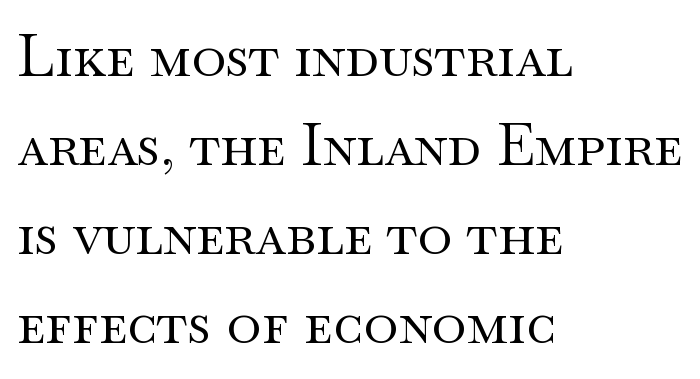
{"serif": "yes", "italic": "no", "bold": "no", "weight": "regular", "width": "wide", "stroke_contrast": "medium", "x_height": "small", "monospaced": "no", "underline": "no", "align": "left", "line_spacing": "normal", "line_spacing_ratio": 1.51, "letter_spacing": "normal", "letter_spacing_em": 0.0, "glyph_px": 59}
